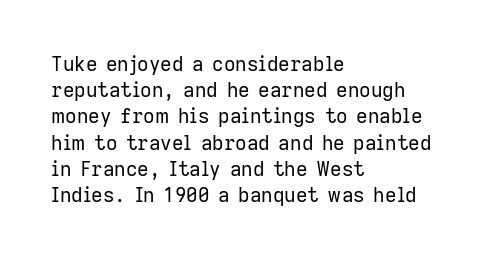
Q: Is the text bold? A: No.
Q: Is the text italic (slanted)? A: No, it is upright.
Q: Is the text underlined? A: No.
Q: How is the paragraph aligned? A: Left-aligned.
Q: Is the spacing between letters normal or unusually wide? A: Normal.
Q: Is the spacing between lines tight, normal or loose? A: Normal.
